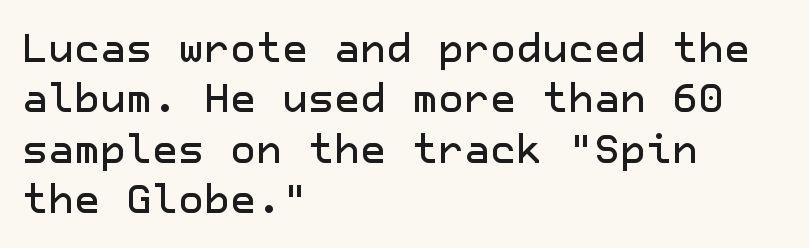
The image shows 40 px sans-serif type, upright; set left-aligned, normal line spacing (1.26x), normal letter spacing, not underlined; low stroke contrast and a medium x-height.
